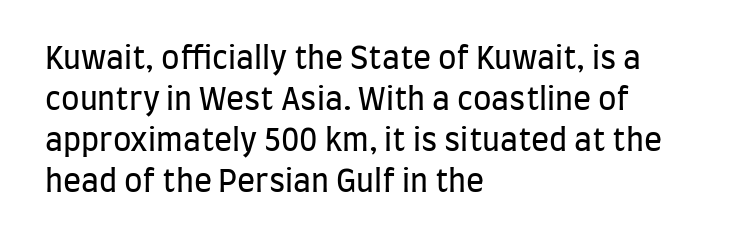
{"serif": "no", "italic": "no", "bold": "no", "weight": "regular", "width": "condensed", "stroke_contrast": "low", "x_height": "large", "monospaced": "no", "underline": "no", "align": "left", "line_spacing": "normal", "line_spacing_ratio": 1.37, "letter_spacing": "normal", "letter_spacing_em": 0.0, "glyph_px": 30}
